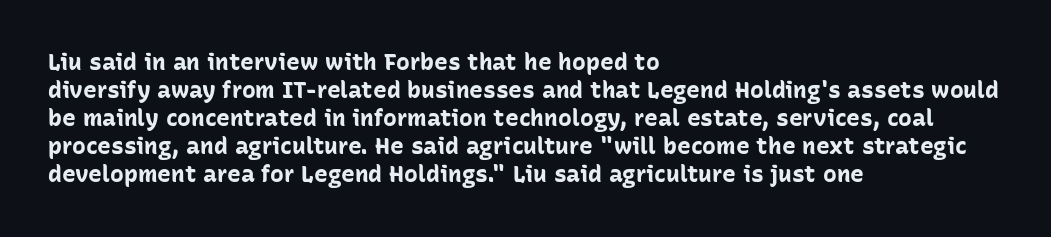
The image shows 23 px bold type, upright; set left-aligned, line spacing 1.22x, normal letter spacing, not underlined.
